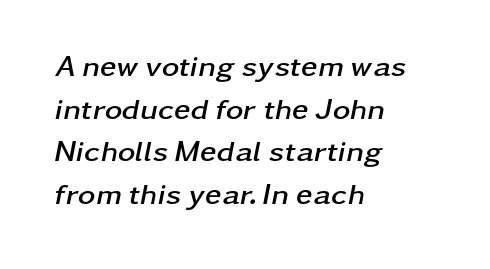
Q: Is the text bold? A: Yes.
Q: Is the text italic (slanted)? A: Yes, it leans right by about 11 degrees.
Q: Is the text underlined? A: No.
Q: How is the paragraph aligned? A: Left-aligned.
Q: Is the spacing between letters normal or unusually wide? A: Normal.
Q: Is the spacing between lines tight, normal or loose? A: Normal.
Q: Width (condensed, normal, or wide)? A: Wide.
Q: Stroke contrast? A: Low.
Q: x-height? A: Medium.
Q: Monospaced? A: No.
